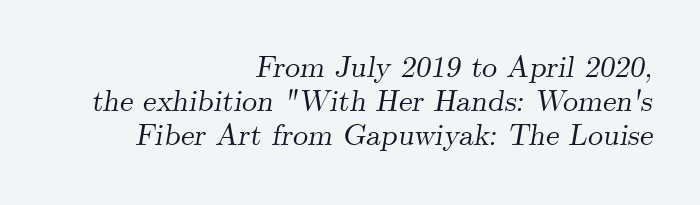
{"serif": "yes", "italic": "yes", "lean": "right", "slant_degrees": 9, "width": "normal", "stroke_contrast": "medium", "x_height": "small", "monospaced": "no", "underline": "no", "align": "right", "line_spacing": "tight", "line_spacing_ratio": 1.13, "letter_spacing": "normal", "letter_spacing_em": 0.0, "glyph_px": 30}
